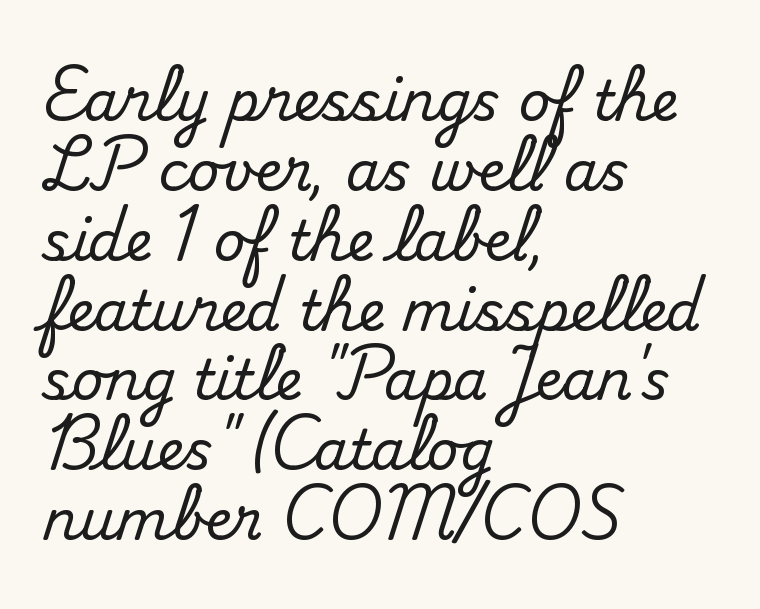
Q: Is the text italic (slanted)? A: Yes.
Q: Is the typeface a serif or a sans-serif typeface? A: Serif.
Q: Is the text underlined? A: No.
Q: How is the paragraph aligned? A: Left-aligned.
Q: Is the spacing between letters normal or unusually wide? A: Normal.
Q: Is the spacing between lines tight, normal or loose? A: Normal.
Q: Width (condensed, normal, or wide)? A: Normal.
Q: Stroke contrast? A: Medium.
Q: x-height? A: Small.
Q: Monospaced? A: No.
